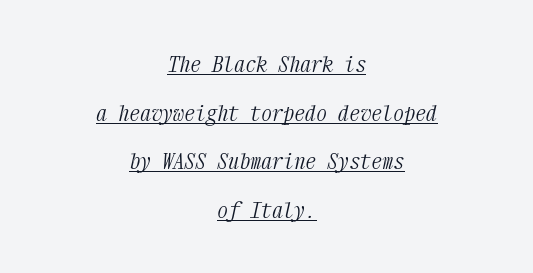
{"italic": "yes", "lean": "right", "slant_degrees": 12, "bold": "no", "underline": "yes", "align": "center", "line_spacing": "loose", "line_spacing_ratio": 2.21, "letter_spacing": "normal", "letter_spacing_em": 0.0, "glyph_px": 22}
